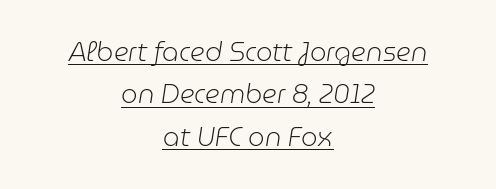
The glyphs look as if they've been sheared to an angle. A quiet, ordinary-to-light weight characterises the typeface. The passage shown is underscored from start to finish. What's the leading like? Ordinary, nothing unusual. Inter-character spacing is left at the font's built-in metrics. A student would call this center alignment; a typographer would say set centered.
